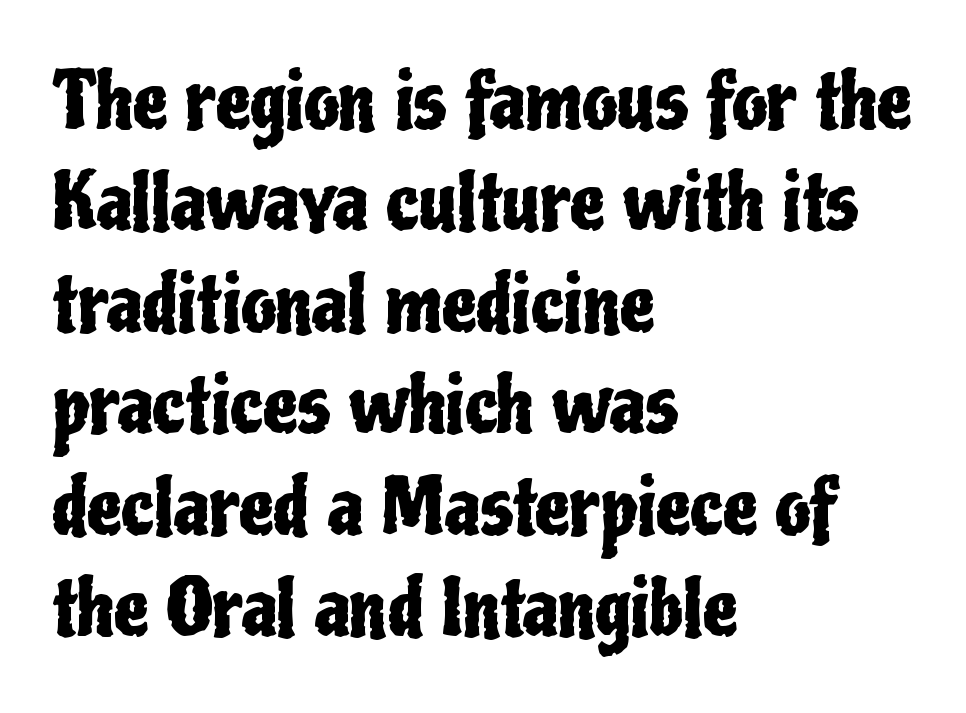
The image shows 78 px condensed sans-serif type, upright; set left-aligned, normal line spacing (1.3x), normal letter spacing, not underlined; low stroke contrast and a medium x-height.
